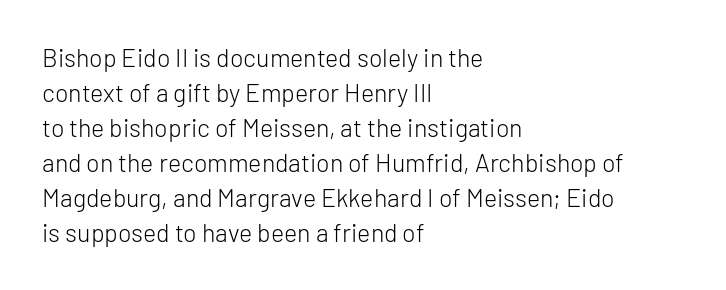
Q: Is the text bold? A: No.
Q: Is the text italic (slanted)? A: No, it is upright.
Q: Is the text underlined? A: No.
Q: How is the paragraph aligned? A: Left-aligned.
Q: Is the spacing between letters normal or unusually wide? A: Normal.
Q: Is the spacing between lines tight, normal or loose? A: Normal.
